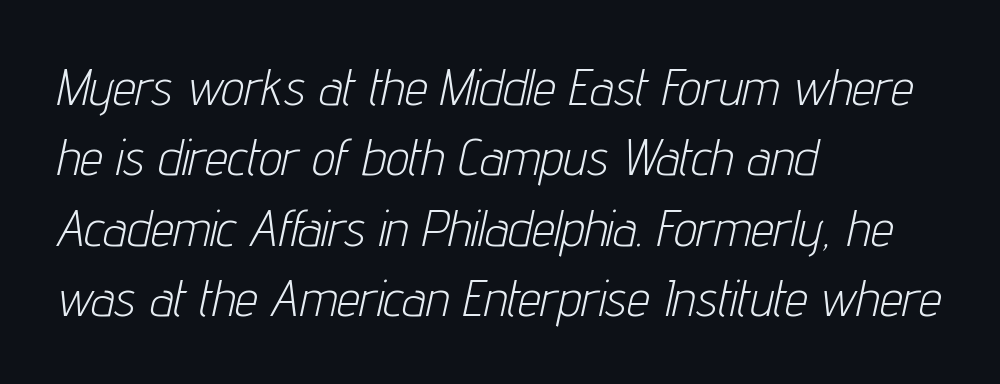
The image shows 51 px light, condensed type, italic (leaning right); set left-aligned, normal line spacing (1.38x), normal letter spacing, not underlined; low stroke contrast and a medium x-height.
